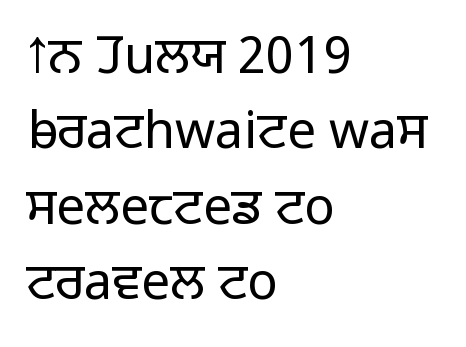
Q: Is the text bold? A: No.
Q: Is the text italic (slanted)? A: No, it is upright.
Q: Is the typeface a serif or a sans-serif typeface? A: Sans-serif.
Q: Is the text underlined? A: No.
Q: How is the paragraph aligned? A: Left-aligned.
Q: Is the spacing between letters normal or unusually wide? A: Normal.
Q: Is the spacing between lines tight, normal or loose? A: Normal.
Q: Width (condensed, normal, or wide)? A: Normal.
Q: Stroke contrast? A: Low.
Q: x-height? A: Medium.
Q: Monospaced? A: No.
